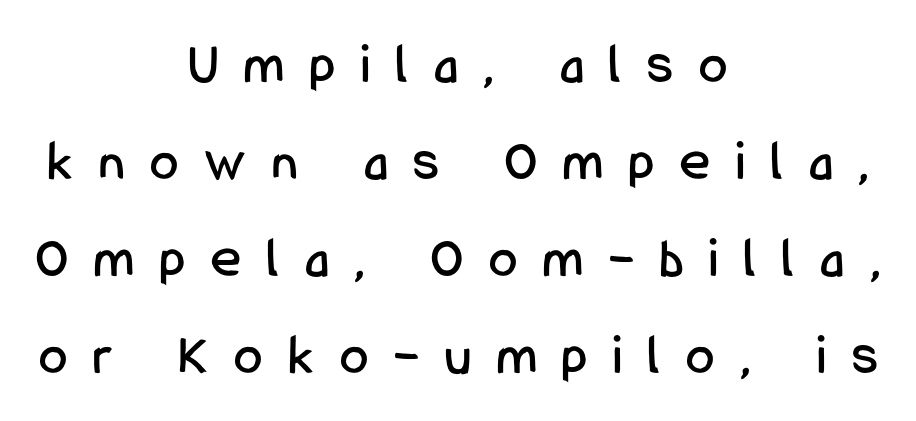
Q: Is the text italic (slanted)? A: No, it is upright.
Q: Is the typeface a serif or a sans-serif typeface? A: Sans-serif.
Q: Is the text underlined? A: No.
Q: How is the paragraph aligned? A: Centered.
Q: Is the spacing between letters normal or unusually wide? A: Unusually wide.
Q: Is the spacing between lines tight, normal or loose? A: Normal.
Q: Width (condensed, normal, or wide)? A: Condensed.
Q: Stroke contrast? A: Low.
Q: x-height? A: Medium.
Q: Monospaced? A: No.
